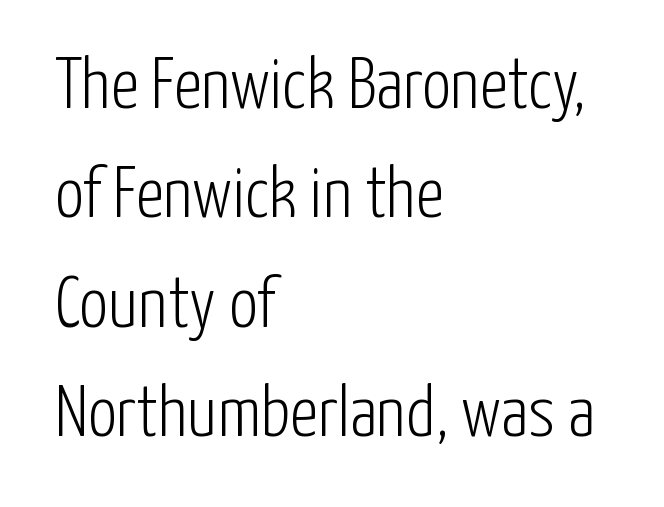
The image shows 72 px light, condensed sans-serif type, upright; set left-aligned, normal line spacing (1.52x), normal letter spacing, not underlined; low stroke contrast and a medium x-height.
